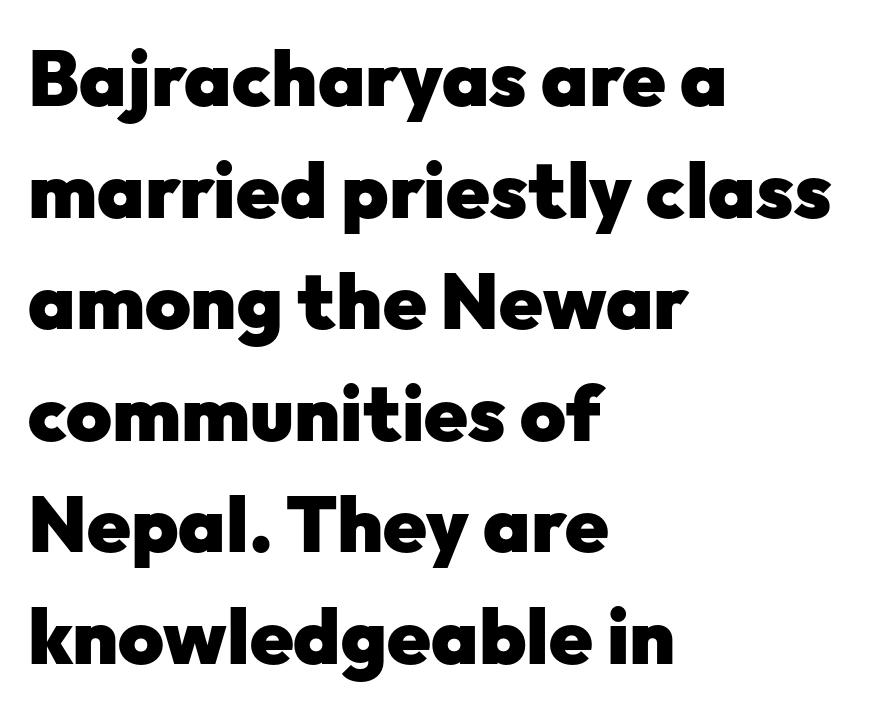
{"serif": "no", "italic": "no", "bold": "yes", "weight": "heavy", "width": "normal", "stroke_contrast": "low", "x_height": "medium", "monospaced": "no", "underline": "no", "align": "left", "line_spacing": "normal", "line_spacing_ratio": 1.43, "letter_spacing": "normal", "letter_spacing_em": 0.0, "glyph_px": 78}
